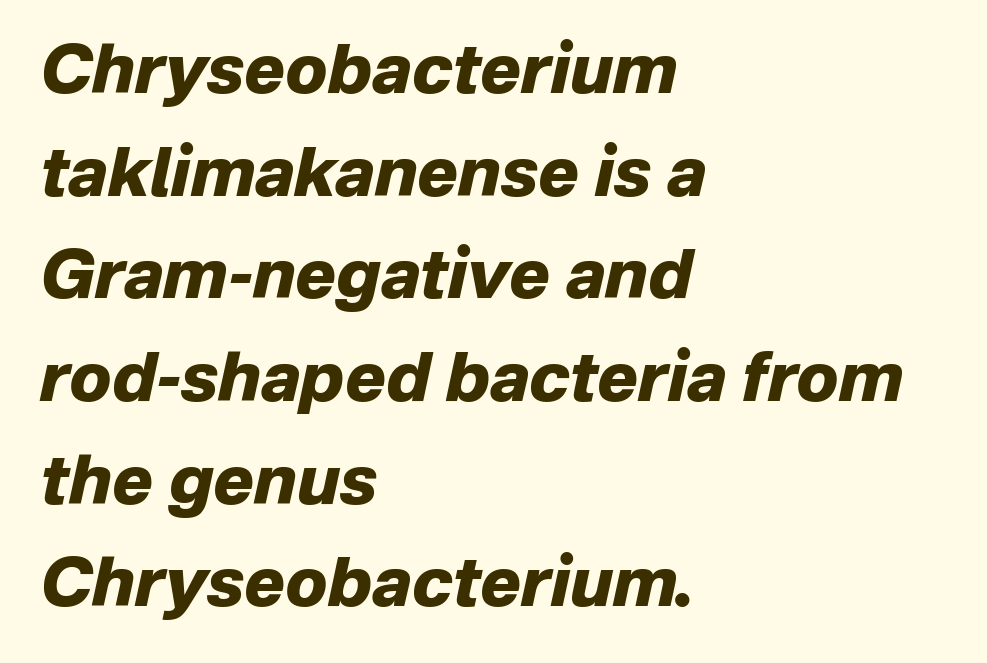
{"italic": "yes", "lean": "right", "slant_degrees": 12, "bold": "yes", "weight": "heavy", "width": "normal", "stroke_contrast": "low", "x_height": "medium", "monospaced": "no", "underline": "no", "align": "left", "line_spacing": "normal", "line_spacing_ratio": 1.51, "letter_spacing": "normal", "letter_spacing_em": 0.0, "glyph_px": 68}
